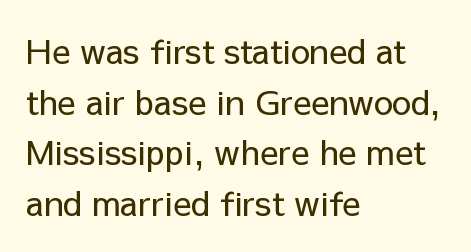
Beneath every word, the page is bare. The lines sit at an ordinary, default distance from one another. Think of a printed novel: that variable character pitch is what you see here. Observe the absence of serifs on each vertical stroke in this sample. Students, note that the glyphs here touch the page at normal intervals.
